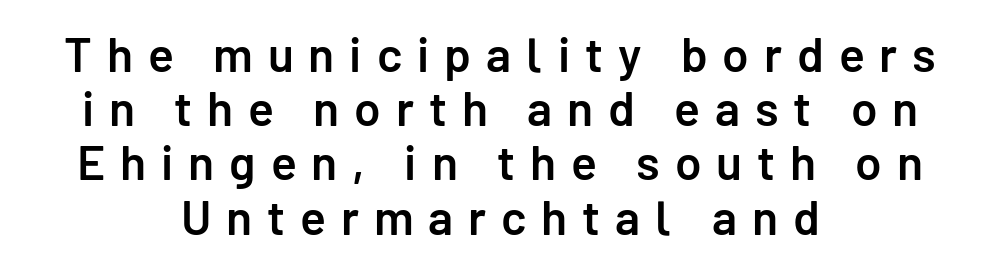
{"serif": "no", "italic": "no", "bold": "semi", "weight": "semibold", "width": "normal", "stroke_contrast": "low", "x_height": "medium", "monospaced": "no", "underline": "no", "align": "center", "line_spacing": "tight", "line_spacing_ratio": 1.13, "letter_spacing": "wide", "letter_spacing_em": 0.31, "glyph_px": 48}
